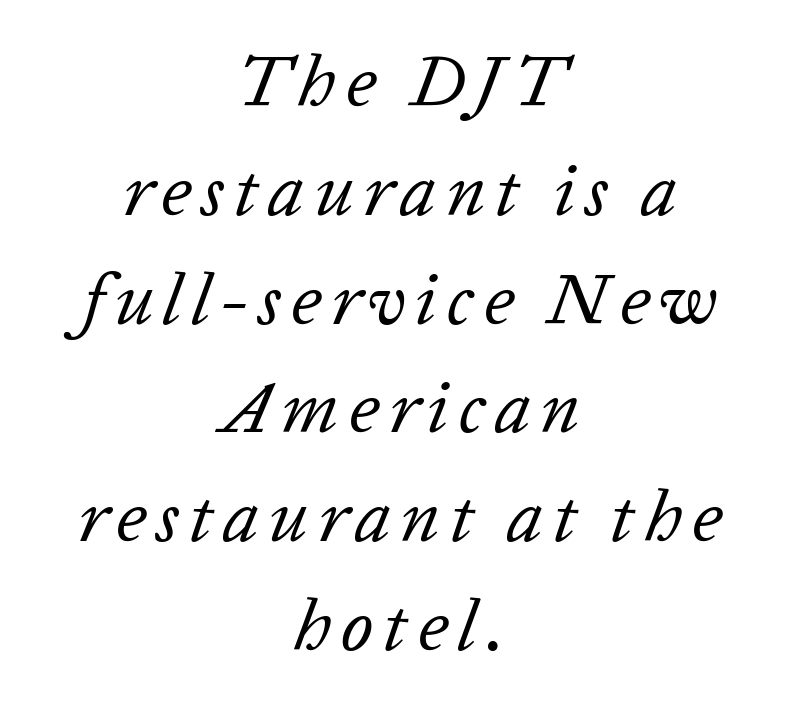
Horizontal bands of white between lines are of average thickness. The space directly below the letters is spotless. The face used here has a pronounced slope to its letters. Line starts and ends both wander, symmetrically.
